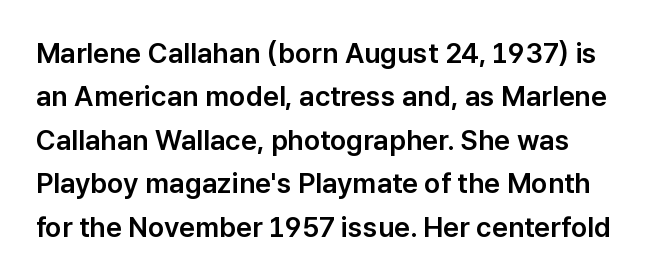
{"serif": "no", "italic": "no", "width": "normal", "stroke_contrast": "low", "x_height": "medium", "monospaced": "no", "underline": "no", "line_spacing": "normal", "line_spacing_ratio": 1.55, "letter_spacing": "normal", "letter_spacing_em": 0.0, "glyph_px": 28}
